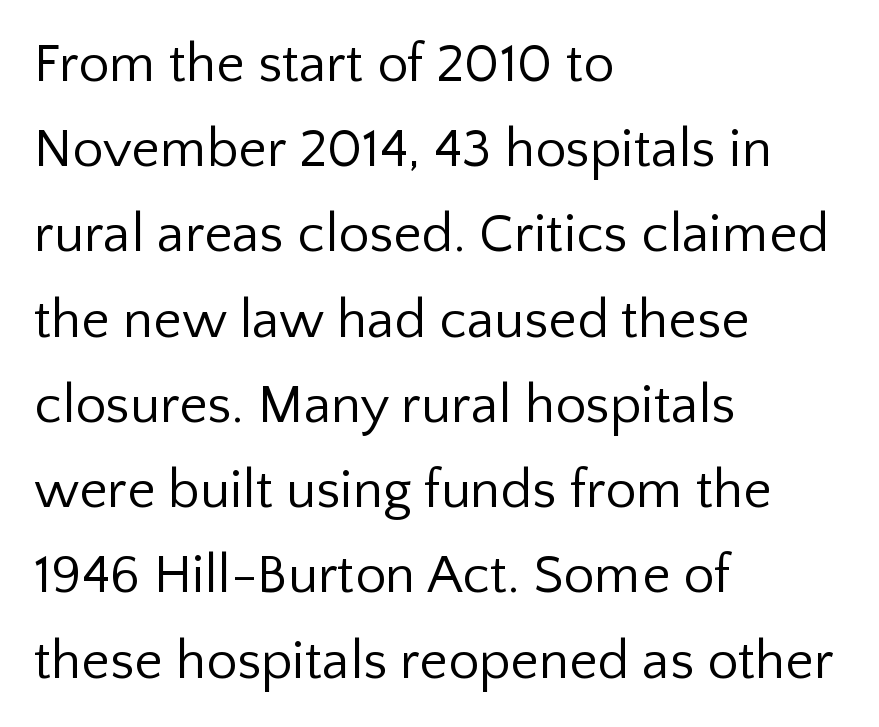
{"serif": "no", "italic": "no", "bold": "no", "weight": "regular", "width": "normal", "stroke_contrast": "low", "x_height": "medium", "monospaced": "no", "underline": "no", "align": "left", "line_spacing": "normal", "line_spacing_ratio": 1.55, "letter_spacing": "normal", "letter_spacing_em": 0.0, "glyph_px": 55}
